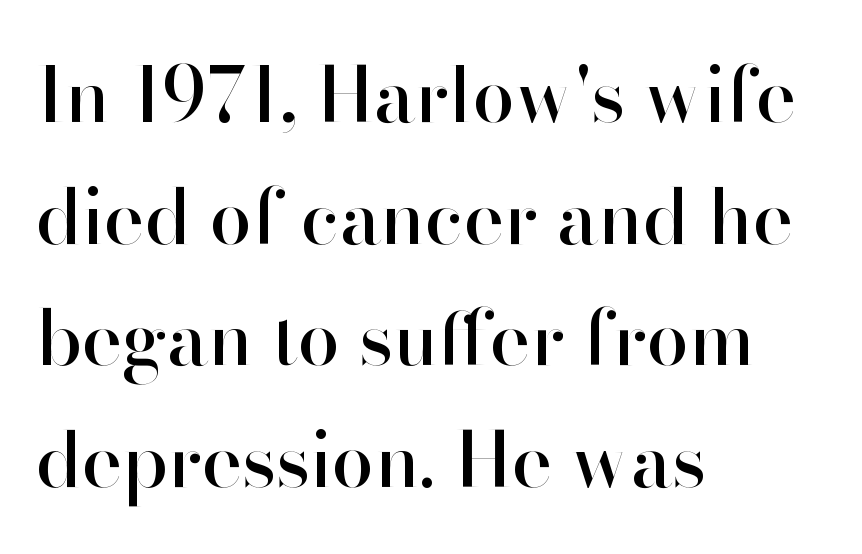
Inter-character spacing is left at the font's built-in metrics. This block has exactly the height ordinary leading produces. Descenders are the only things crossing below the line. The type sits square on the baseline with zero lean.
